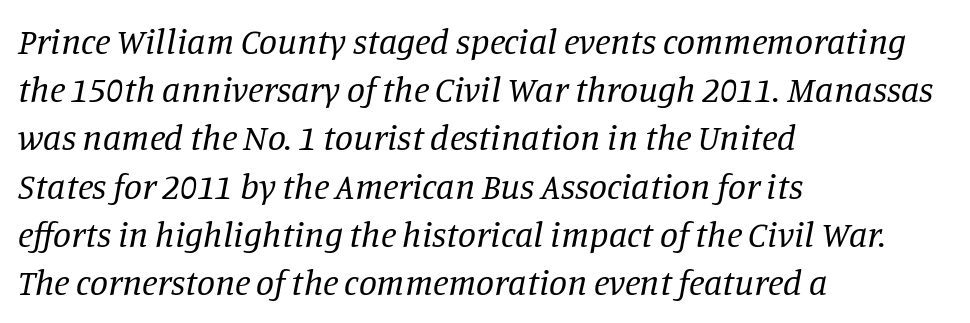
Q: Is the text bold? A: No.
Q: Is the text italic (slanted)? A: Yes, it leans right by about 11 degrees.
Q: Is the typeface a serif or a sans-serif typeface? A: Serif.
Q: Is the text underlined? A: No.
Q: How is the paragraph aligned? A: Left-aligned.
Q: Is the spacing between letters normal or unusually wide? A: Normal.
Q: Is the spacing between lines tight, normal or loose? A: Normal.
Q: Width (condensed, normal, or wide)? A: Normal.
Q: Stroke contrast? A: Low.
Q: x-height? A: Large.
Q: Monospaced? A: No.
